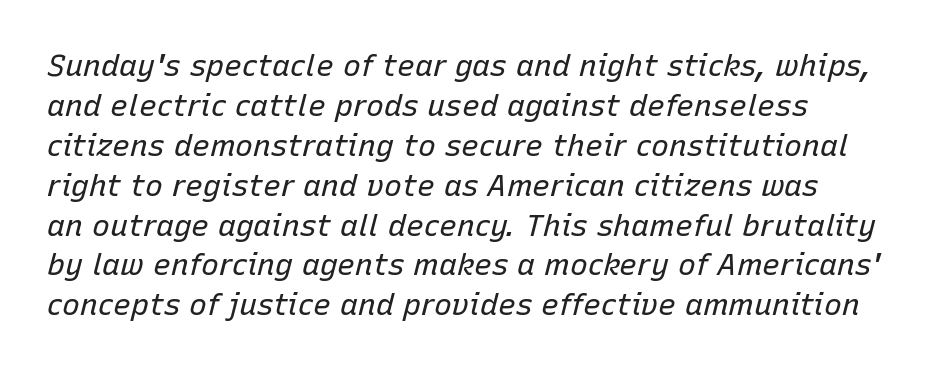
The image shows 30 px regular-weight type, italic (leaning right); set normal line spacing (1.33x), normal letter spacing, not underlined; low stroke contrast and a medium x-height.
